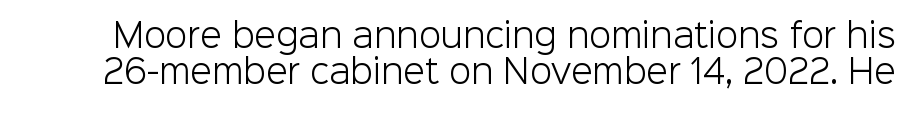
I'd call this a sans setting — the letters go barefoot. Stroke thickness stays within the range of a standard reading face or lighter. Unlike italic type, these characters show no tilt at all. The area under the type is left untouched. Is the letter spacing exaggerated? No — it looks like the ordinary default. If you measured baseline to baseline, you'd find a short distance.
